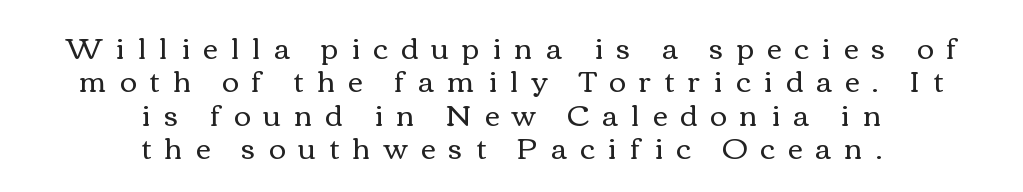
The image shows 29 px regular-weight, wide type, upright; set centered, tight line spacing (1.15x), unusually wide letter spacing (+0.45 em), not underlined; a medium x-height.
